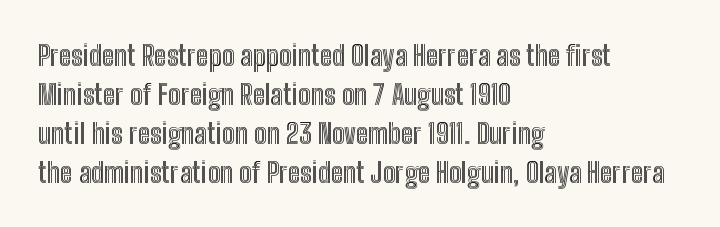
{"italic": "no", "width": "condensed", "x_height": "medium", "monospaced": "no", "underline": "no", "align": "left", "line_spacing": "normal", "line_spacing_ratio": 1.39, "letter_spacing": "normal", "letter_spacing_em": 0.0, "glyph_px": 28}
